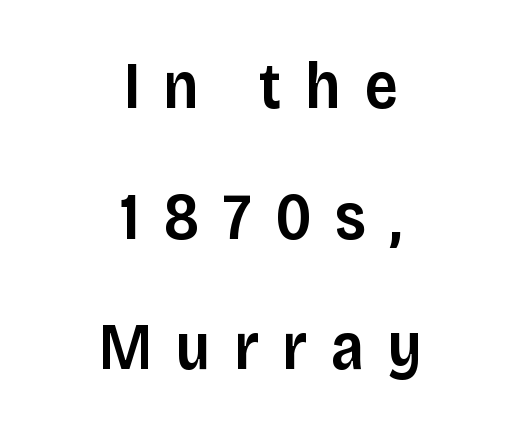
The image shows 66 px semibold sans-serif type, upright; set centered, loose line spacing (1.98x), unusually wide letter spacing (+0.35 em), not underlined; low stroke contrast and a large x-height.
